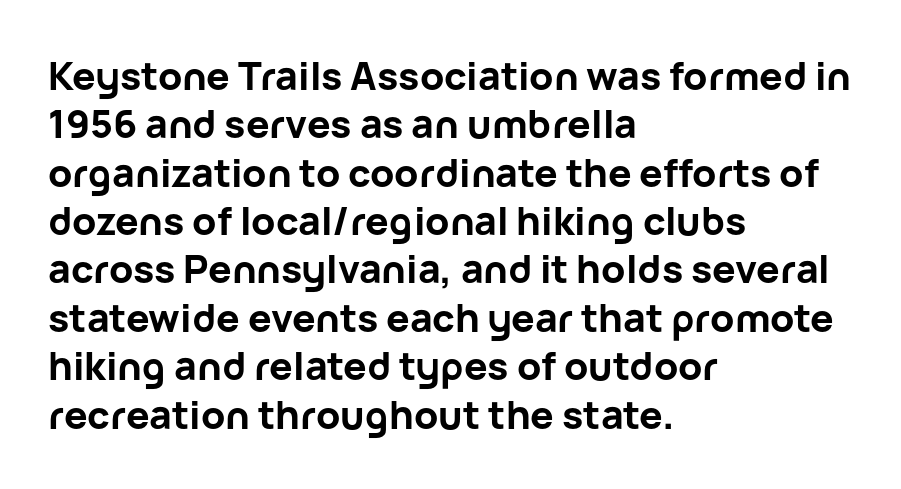
{"serif": "no", "italic": "no", "bold": "yes", "weight": "bold", "width": "normal", "stroke_contrast": "low", "x_height": "medium", "monospaced": "no", "underline": "no", "align": "left", "line_spacing_ratio": 1.24, "letter_spacing": "normal", "letter_spacing_em": 0.0, "glyph_px": 39}
